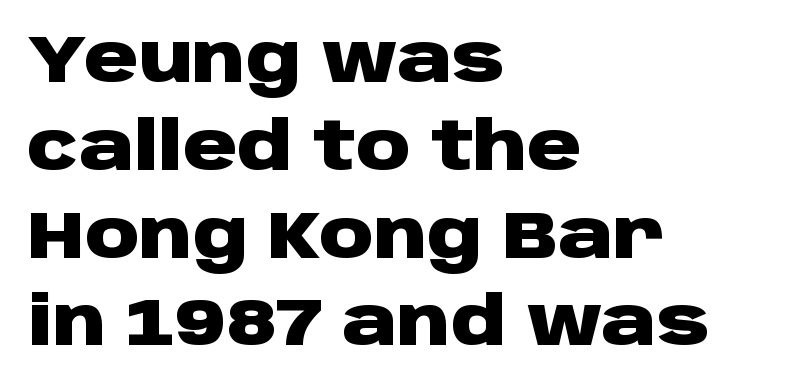
The vertical gap from one line to the next is medium. The baseline area is clear. What stands out about the letter spacing? Nothing — it is the standard amount. Strokes here are thick enough to call this a true bold.
